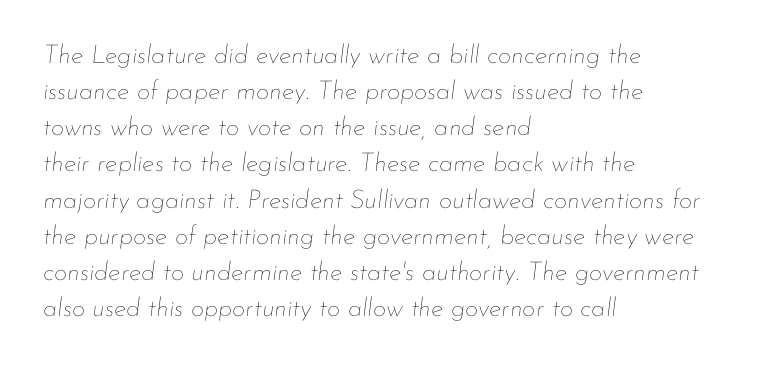
Q: Is the text bold? A: No.
Q: Is the text italic (slanted)? A: Yes, it leans right by about 7 degrees.
Q: Is the text underlined? A: No.
Q: How is the paragraph aligned? A: Left-aligned.
Q: Is the spacing between letters normal or unusually wide? A: Normal.
Q: Is the spacing between lines tight, normal or loose? A: Normal.
